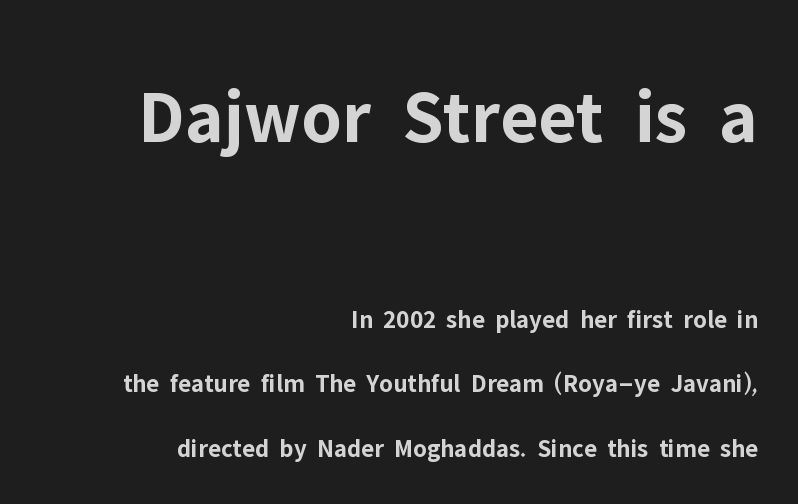
{"serif": "no", "italic": "no", "bold": "yes", "weight": "bold", "width": "normal", "stroke_contrast": "low", "x_height": "medium", "monospaced": "no", "underline": "no", "align": "right", "line_spacing": "loose", "line_spacing_ratio": 2.48, "letter_spacing": "normal", "letter_spacing_em": 0.0, "larger_block": "first", "size_ratio": 2.96, "glyph_px": 77}
